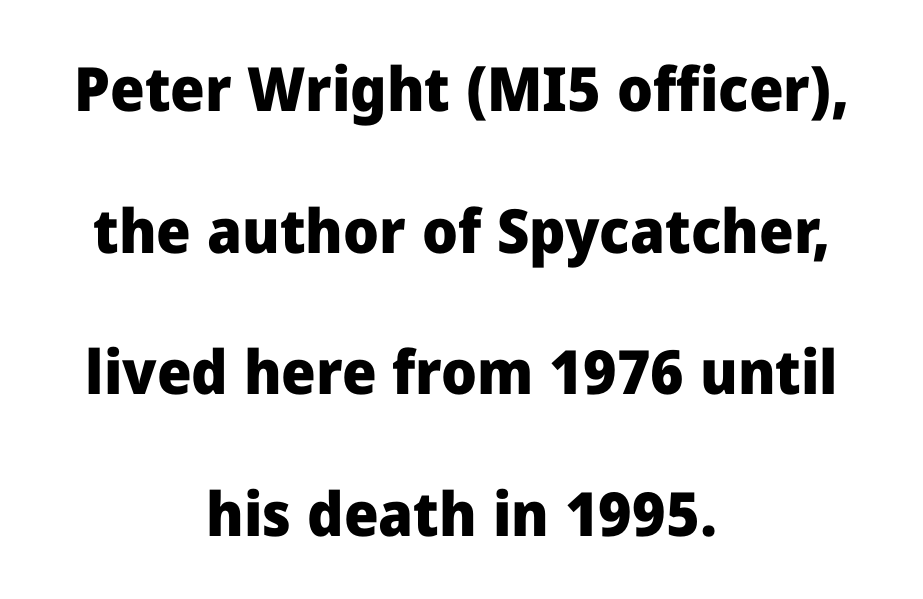
The string is rendered with underlining switched off. These lines carry a lot of weight — the face is fully bold. Honestly, the rows look like they've been pulled way apart. Does the copy run flush right? No — it is centered line by line. Note the varied advance widths — an 'i' is clearly narrower than an 'm'. The font family rendered here belongs to the sans-serif group.
